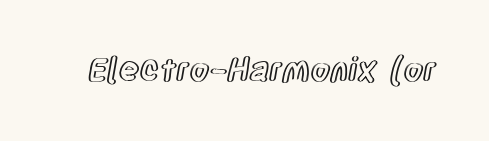
Character widths vary here, with narrow letters taking less room than wide ones. Lines of text with bare space underneath. Characters follow at the spacing the type designer built in.
